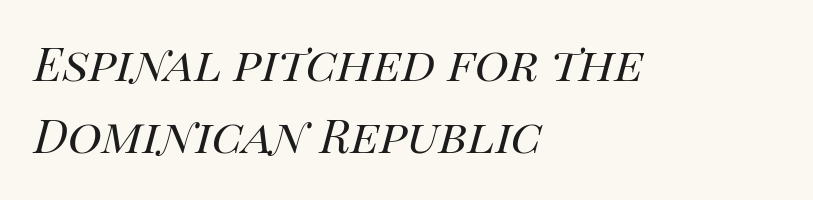
Q: Is the text bold? A: No.
Q: Is the text italic (slanted)? A: Yes, it leans right by about 14 degrees.
Q: Is the text underlined? A: No.
Q: How is the paragraph aligned? A: Left-aligned.
Q: Is the spacing between letters normal or unusually wide? A: Normal.
Q: Is the spacing between lines tight, normal or loose? A: Normal.
Q: Width (condensed, normal, or wide)? A: Normal.
Q: Stroke contrast? A: High.
Q: x-height? A: Large.
Q: Monospaced? A: No.
